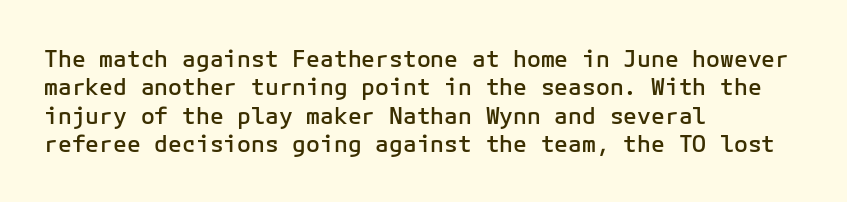
{"italic": "no", "bold": "semi", "underline": "no", "align": "left", "line_spacing_ratio": 1.23, "letter_spacing": "normal", "letter_spacing_em": 0.0, "glyph_px": 23}
